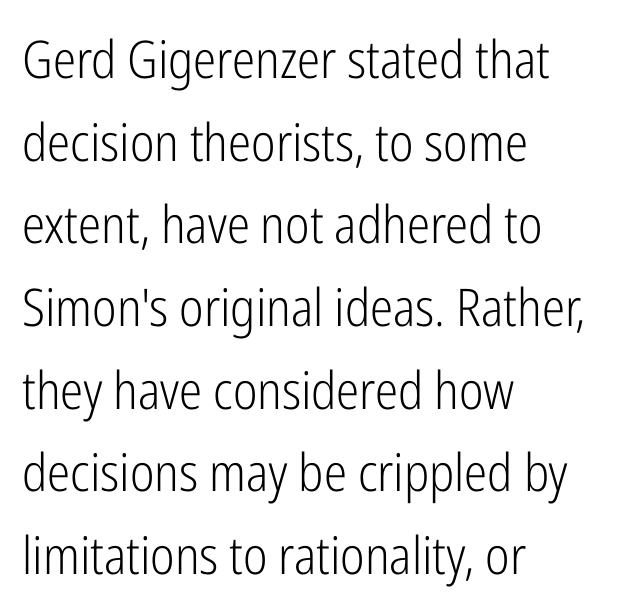
Q: Is the text bold? A: No.
Q: Is the text italic (slanted)? A: No, it is upright.
Q: Is the typeface a serif or a sans-serif typeface? A: Sans-serif.
Q: Is the text underlined? A: No.
Q: How is the paragraph aligned? A: Left-aligned.
Q: Is the spacing between letters normal or unusually wide? A: Normal.
Q: Is the spacing between lines tight, normal or loose? A: Normal.
Q: Width (condensed, normal, or wide)? A: Condensed.
Q: Stroke contrast? A: Low.
Q: x-height? A: Medium.
Q: Monospaced? A: No.
